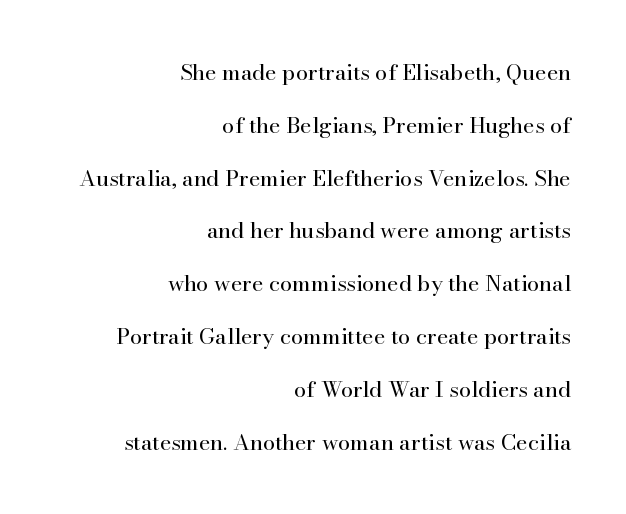
{"italic": "no", "bold": "no", "underline": "no", "align": "right", "line_spacing": "loose", "line_spacing_ratio": 2.4, "letter_spacing": "normal", "letter_spacing_em": 0.0, "glyph_px": 22}
